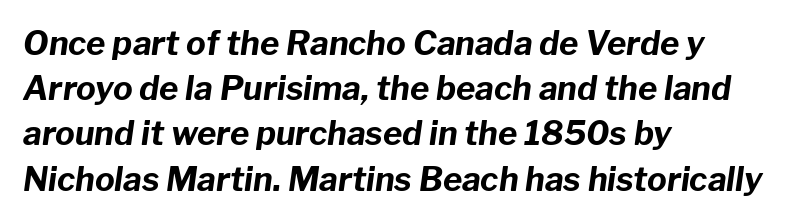
Q: Is the text bold? A: Yes.
Q: Is the text italic (slanted)? A: Yes, it leans right by about 8 degrees.
Q: Is the text underlined? A: No.
Q: How is the paragraph aligned? A: Left-aligned.
Q: Is the spacing between letters normal or unusually wide? A: Normal.
Q: Is the spacing between lines tight, normal or loose? A: Normal.
Q: Width (condensed, normal, or wide)? A: Normal.
Q: Stroke contrast? A: Low.
Q: x-height? A: Medium.
Q: Monospaced? A: No.
